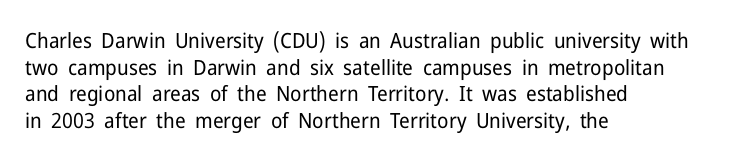
{"italic": "no", "bold": "no", "underline": "no", "align": "left", "line_spacing": "normal", "line_spacing_ratio": 1.27, "letter_spacing": "normal", "letter_spacing_em": 0.0, "glyph_px": 21}
